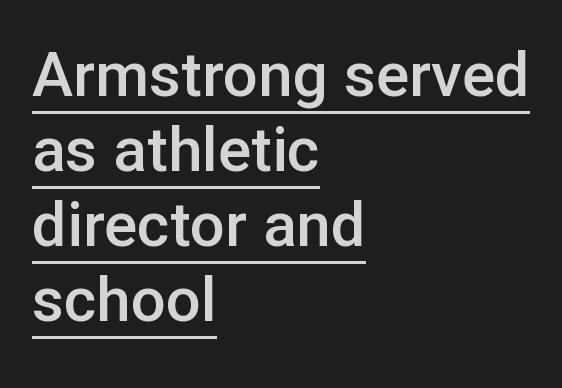
Q: Is the text bold? A: Semi-bold.
Q: Is the text italic (slanted)? A: No, it is upright.
Q: Is the typeface a serif or a sans-serif typeface? A: Sans-serif.
Q: Is the text underlined? A: Yes.
Q: How is the paragraph aligned? A: Left-aligned.
Q: Is the spacing between letters normal or unusually wide? A: Normal.
Q: Width (condensed, normal, or wide)? A: Normal.
Q: Stroke contrast? A: Low.
Q: x-height? A: Medium.
Q: Monospaced? A: No.
